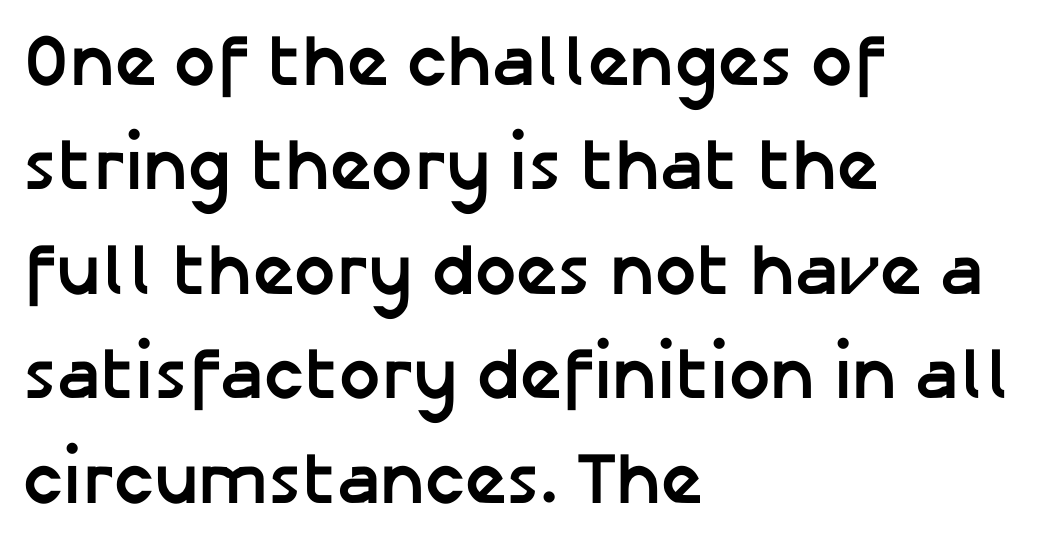
Q: Is the text bold? A: Yes.
Q: Is the text italic (slanted)? A: No, it is upright.
Q: Is the typeface a serif or a sans-serif typeface? A: Sans-serif.
Q: Is the text underlined? A: No.
Q: How is the paragraph aligned? A: Left-aligned.
Q: Is the spacing between letters normal or unusually wide? A: Normal.
Q: Is the spacing between lines tight, normal or loose? A: Normal.
Q: Width (condensed, normal, or wide)? A: Normal.
Q: Stroke contrast? A: Low.
Q: x-height? A: Medium.
Q: Monospaced? A: No.
